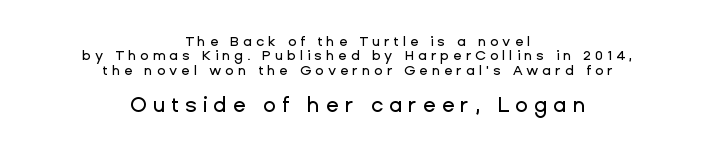
Neither beginnings nor endings align; midpoints do. If you squint, the bottom block still reads clearly — it's the larger of the two. Letters rest on an invisible, unmarked baseline. Horizontal bands of white between lines are thin slivers. Substantial extra tracking has been applied to these lines.
